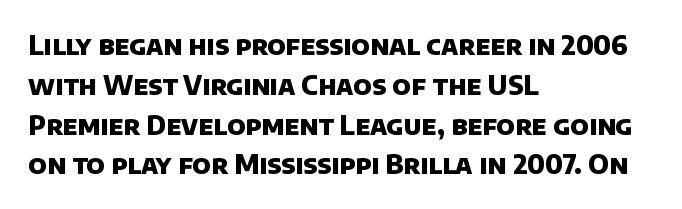
Alignment: flush left. Normally led — the rows are evenly, conventionally spaced. The type is set solid horizontally, with unmodified tracking. Typographic density is high because the face is bold. Check the space under the baseline: it is left empty.
